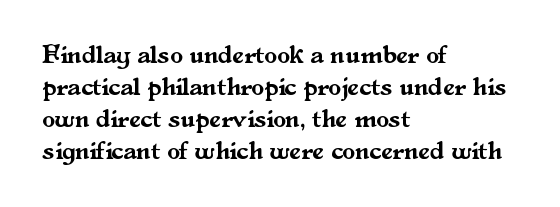
{"italic": "no", "underline": "no", "align": "left", "line_spacing_ratio": 1.23, "letter_spacing": "normal", "letter_spacing_em": 0.0, "glyph_px": 26}
